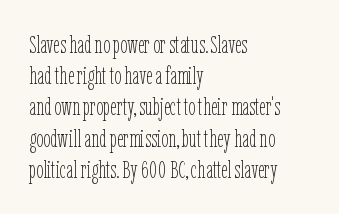
The image shows 25 px text type, upright; set left-aligned, normal line spacing (1.25x), normal letter spacing, not underlined.
